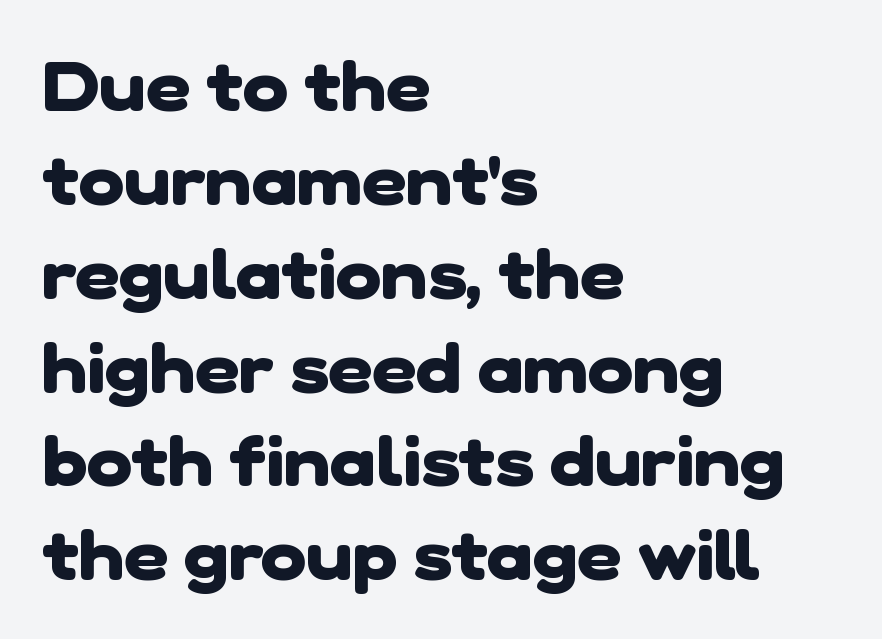
{"serif": "no", "bold": "yes", "weight": "heavy", "width": "normal", "stroke_contrast": "low", "x_height": "medium", "monospaced": "no", "underline": "no", "align": "left", "line_spacing": "normal", "line_spacing_ratio": 1.36, "letter_spacing": "normal", "letter_spacing_em": 0.0, "glyph_px": 69}
